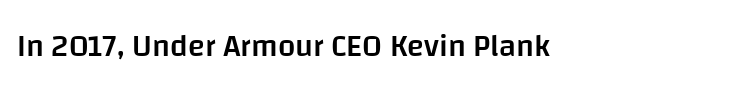
{"serif": "no", "italic": "no", "bold": "semi", "weight": "semibold", "width": "normal", "stroke_contrast": "low", "x_height": "large", "monospaced": "no", "underline": "no", "letter_spacing": "normal", "letter_spacing_em": 0.0, "glyph_px": 31}
